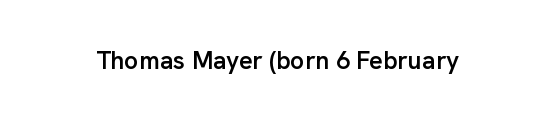
{"italic": "no", "bold": "semi", "underline": "no", "letter_spacing": "normal", "letter_spacing_em": 0.0, "glyph_px": 25}
